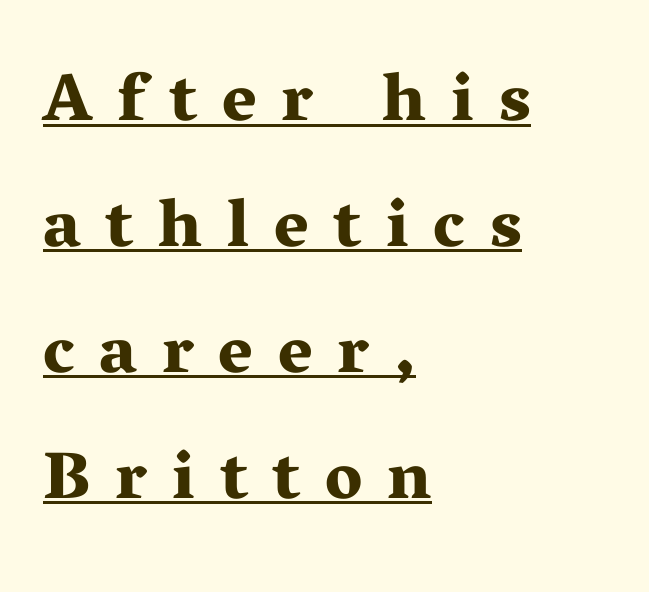
Substantial extra tracking has been applied to these lines. The letters advance in unequal steps, a hallmark of proportional type. Vertical strokes here are truly vertical. Is the block centered? No — it sits flush against the left margin.
